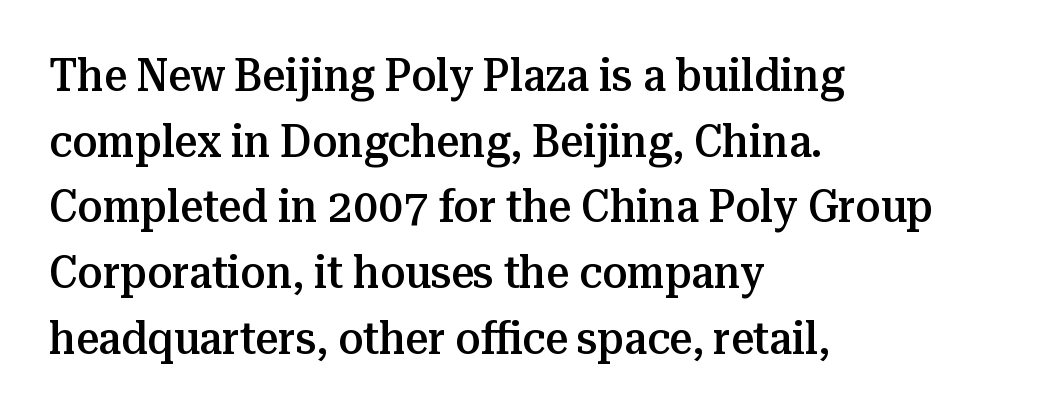
Q: Is the text bold? A: Semi-bold.
Q: Is the text italic (slanted)? A: No, it is upright.
Q: Is the typeface a serif or a sans-serif typeface? A: Serif.
Q: Is the text underlined? A: No.
Q: How is the paragraph aligned? A: Left-aligned.
Q: Is the spacing between letters normal or unusually wide? A: Normal.
Q: Is the spacing between lines tight, normal or loose? A: Normal.
Q: Width (condensed, normal, or wide)? A: Normal.
Q: Stroke contrast? A: Medium.
Q: x-height? A: Medium.
Q: Monospaced? A: No.
